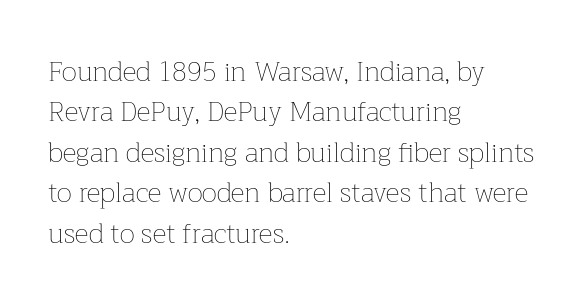
{"italic": "no", "bold": "no", "underline": "no", "align": "left", "line_spacing": "normal", "line_spacing_ratio": 1.5, "letter_spacing": "normal", "letter_spacing_em": 0.0, "glyph_px": 27}
